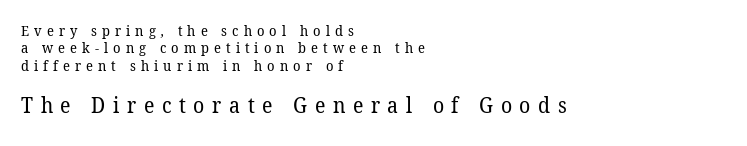
The image shows 21 px text type; set left-aligned, normal line spacing (1.25x), unusually wide letter spacing (+0.36 em), not underlined; the second (bottom) block is 1.5x larger.
